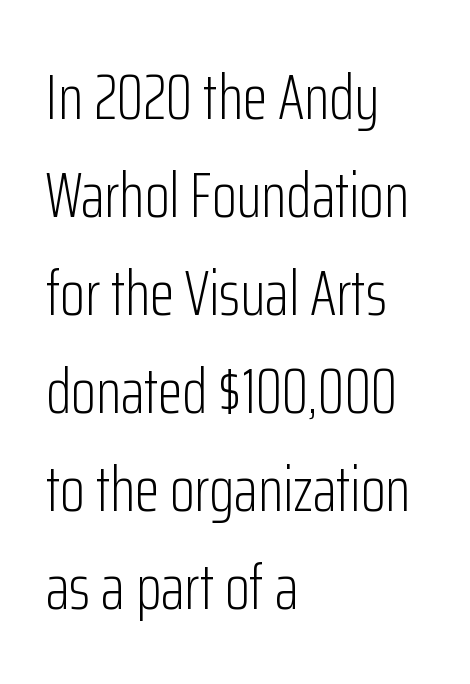
{"serif": "no", "italic": "no", "bold": "no", "weight": "light", "width": "condensed", "stroke_contrast": "low", "x_height": "medium", "monospaced": "no", "underline": "no", "align": "left", "line_spacing": "normal", "line_spacing_ratio": 1.53, "letter_spacing": "normal", "letter_spacing_em": 0.0, "glyph_px": 64}
